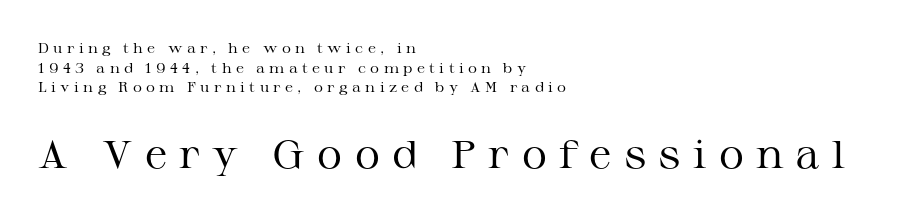
Caption: upper text group reduced, lower text group enlarged. Each letter keeps its own natural width here, so spacing adapts to shape. The rendering shows small feet on the letterforms — a serif design. This sample keeps an unexceptional amount of space between lines. Only glyphs here, with clear space below each row. The lines are quadded left.
